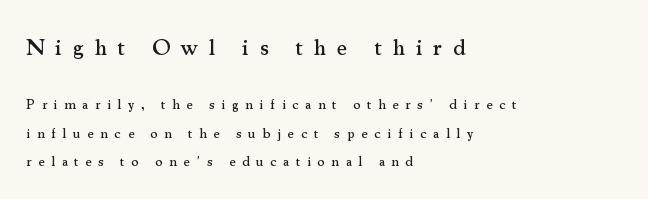
Q: Is the text italic (slanted)? A: No, it is upright.
Q: Is the text underlined? A: No.
Q: How is the paragraph aligned? A: Left-aligned.
Q: Is the spacing between letters normal or unusually wide? A: Unusually wide.
Q: Is the spacing between lines tight, normal or loose? A: Loose.
Q: Which block of text is set in a larger size, the first (top) or the second (bottom)? A: The first (top) one.
